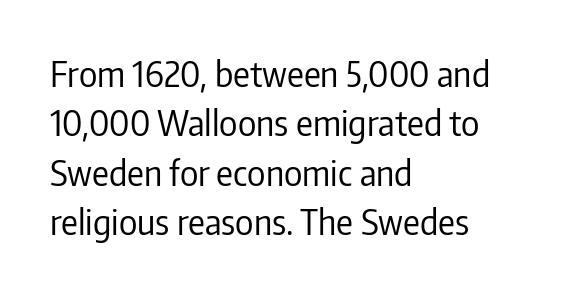
The image shows 35 px regular-weight, condensed sans-serif type, upright; set left-aligned, normal line spacing (1.41x), normal letter spacing, not underlined; low stroke contrast and a medium x-height.
